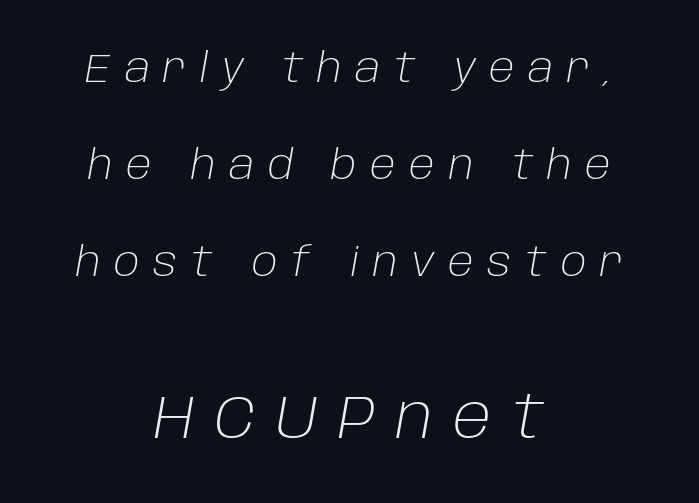
{"italic": "yes", "lean": "right", "slant_degrees": 10, "bold": "no", "weight": "light", "width": "normal", "stroke_contrast": "low", "x_height": "large", "monospaced": "no", "underline": "no", "align": "center", "line_spacing": "loose", "line_spacing_ratio": 2.43, "letter_spacing": "wide", "letter_spacing_em": 0.34, "larger_block": "second", "size_ratio": 1.5, "glyph_px": 60}
